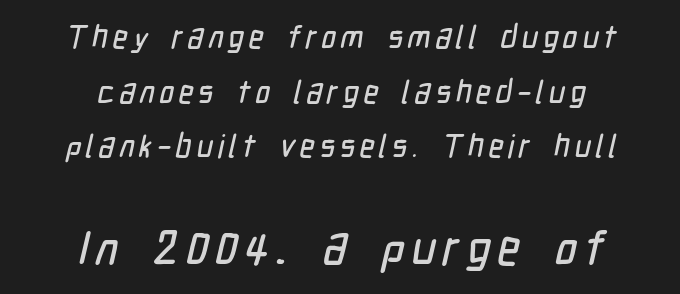
Q: Is the typeface a serif or a sans-serif typeface? A: Sans-serif.
Q: Is the text underlined? A: No.
Q: How is the paragraph aligned? A: Centered.
Q: Which block of text is set in a larger size, the first (top) or the second (bottom)? A: The second (bottom) one.
Q: Width (condensed, normal, or wide)? A: Condensed.
Q: Stroke contrast? A: Low.
Q: x-height? A: Medium.
Q: Monospaced? A: No.
